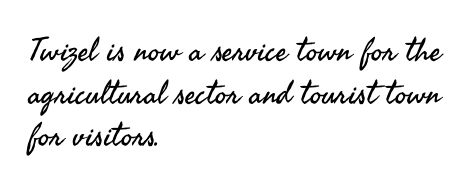
The image shows 32 px regular-weight sans-serif type; set left-aligned, normal line spacing (1.33x), normal letter spacing, not underlined; medium stroke contrast and a small x-height.
